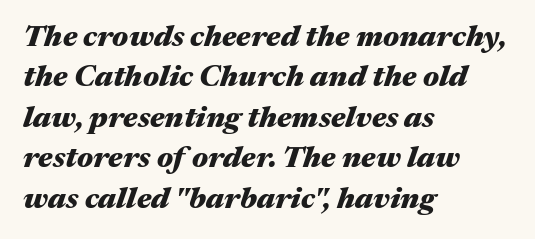
The letters are bold, with thick, heavy strokes. The rendering uses natural spacing where letterforms have individual widths. The line texture is even and compact thanks to regular tracking. Layout note: lines flush left. The passage shown is not underscored anywhere. The lettering tilts uniformly, giving the passage an italic look.
